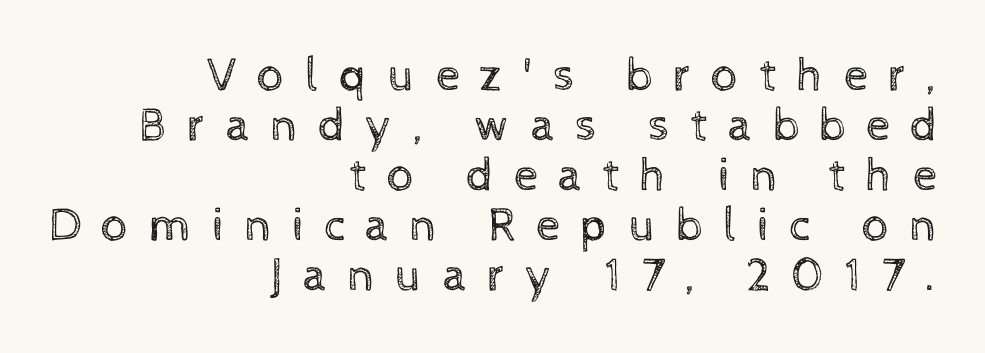
Typeset ragged left — the right edge is the straight one. The zone under the glyphs is completely vacant. Character widths vary here, with narrow letters taking less room than wide ones. Weight class: somewhere from thin through regular. These lines were composed using upright roman letters. Closely set lines give the paragraph a compact silhouette.
